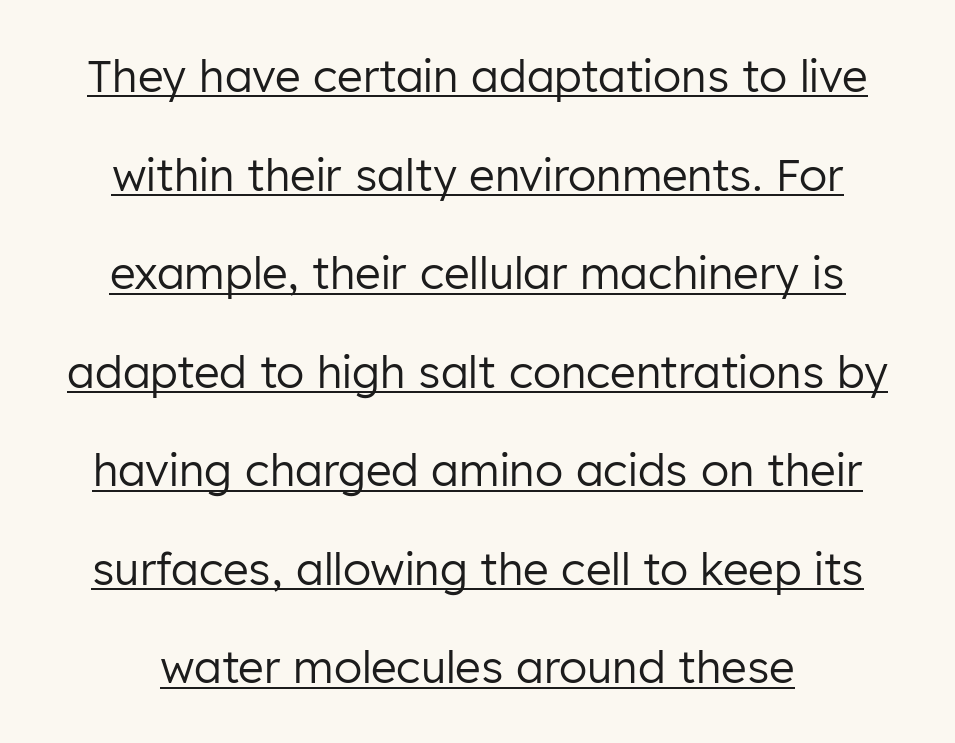
Q: Is the text bold? A: No.
Q: Is the text italic (slanted)? A: No, it is upright.
Q: Is the typeface a serif or a sans-serif typeface? A: Sans-serif.
Q: Is the text underlined? A: Yes.
Q: Is the spacing between letters normal or unusually wide? A: Normal.
Q: Is the spacing between lines tight, normal or loose? A: Loose.
Q: Width (condensed, normal, or wide)? A: Normal.
Q: Stroke contrast? A: Low.
Q: x-height? A: Medium.
Q: Monospaced? A: No.
